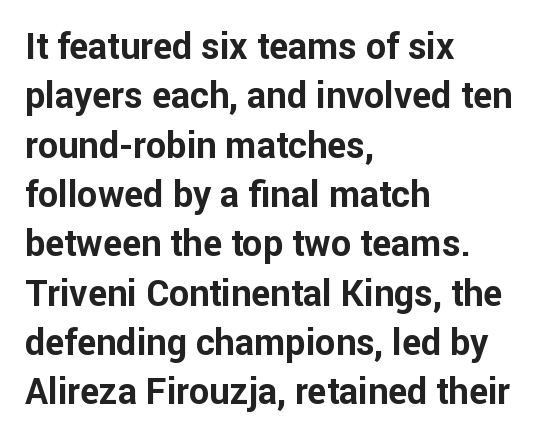
{"serif": "no", "italic": "no", "bold": "yes", "weight": "bold", "width": "normal", "stroke_contrast": "low", "x_height": "medium", "monospaced": "no", "underline": "no", "align": "left", "line_spacing": "normal", "line_spacing_ratio": 1.37, "letter_spacing": "normal", "letter_spacing_em": 0.0, "glyph_px": 36}
